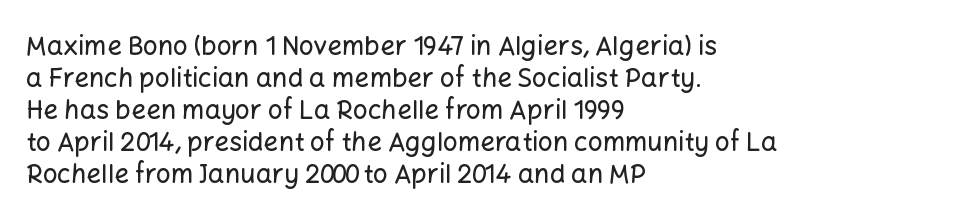
The image shows 26 px text type, upright; set left-aligned, line spacing 1.23x, normal letter spacing, not underlined.
